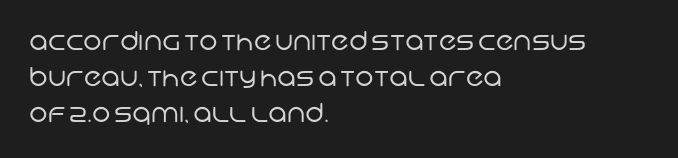
{"bold": "no", "underline": "no", "align": "left", "line_spacing": "normal", "line_spacing_ratio": 1.39, "letter_spacing": "normal", "letter_spacing_em": 0.0, "glyph_px": 26}
